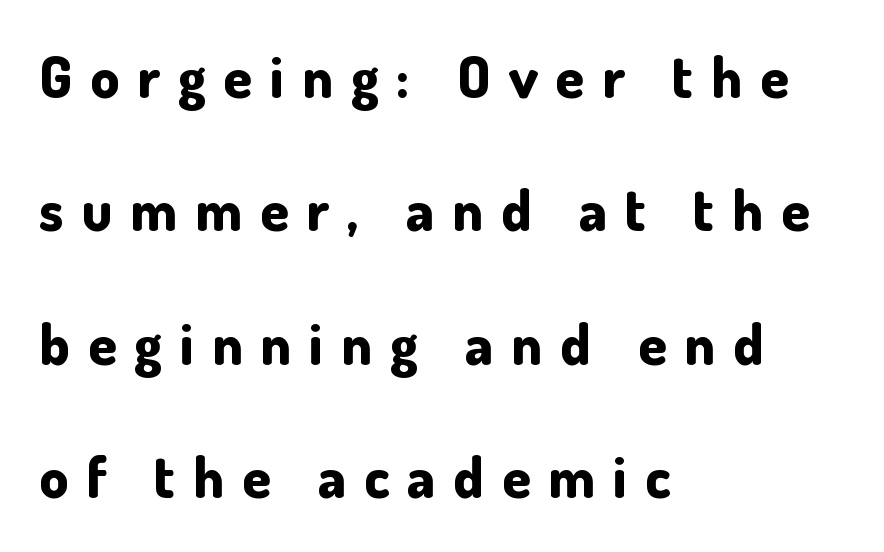
The image shows 57 px bold sans-serif type, upright; set left-aligned, loose line spacing (2.34x), unusually wide letter spacing (+0.32 em), not underlined; low stroke contrast and a small x-height.
